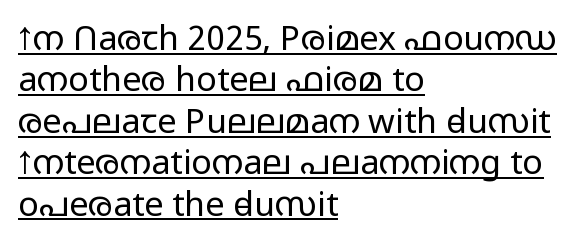
The letters advance in unequal steps, a hallmark of proportional type. Examine the stroke ends and you'll find no serifs. Notice how the stems are strictly vertical — no italics here. Emphasis is given by a line drawn under the lettering.
